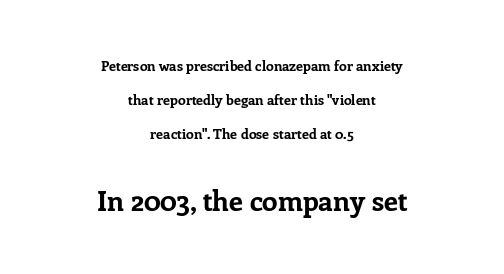
{"serif": "yes", "italic": "no", "bold": "yes", "weight": "bold", "width": "normal", "stroke_contrast": "low", "x_height": "medium", "monospaced": "no", "underline": "no", "align": "center", "line_spacing": "loose", "line_spacing_ratio": 2.44, "letter_spacing": "normal", "letter_spacing_em": 0.0, "larger_block": "second", "size_ratio": 2.0, "glyph_px": 28}
